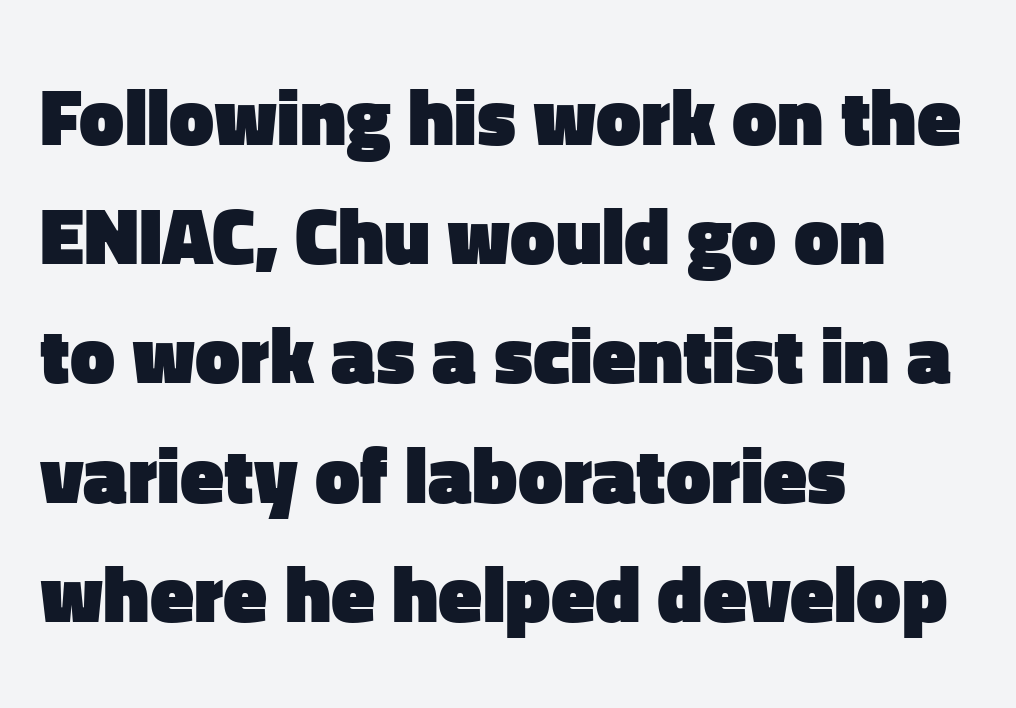
Does the type have serifs? No, each stem ends abruptly. The passage shown is not underscored anywhere. The passage shown is emphatically bold. The paragraph shown leans on its left margin. The rows are spaced the way most documents space them. These lines are rendered in a variable-pitch font.
